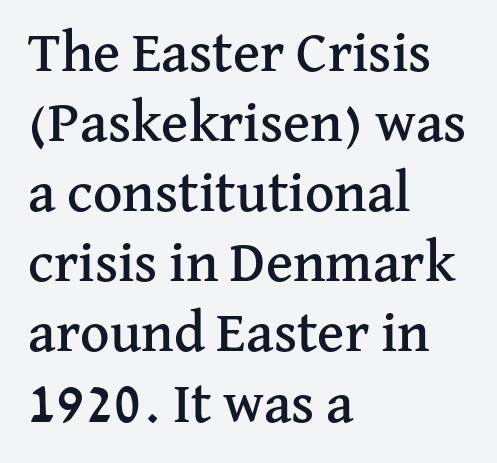
The line texture is even and compact thanks to regular tracking. Observe the serifs anchoring each vertical stroke in this sample. A bare baseline throughout the passage. Nope, not italic — everything's standing straight. Looks like regular typesetting: each glyph gets only the width it needs. The ragged edge is on the right, which tells us the setting is flush left.
